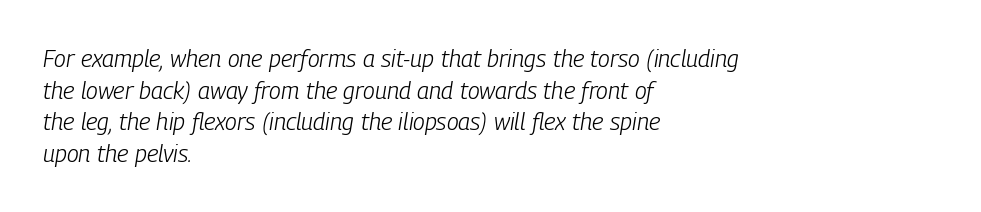
The image shows 24 px text type, italic (leaning right); set left-aligned, normal line spacing (1.32x), normal letter spacing, not underlined.
